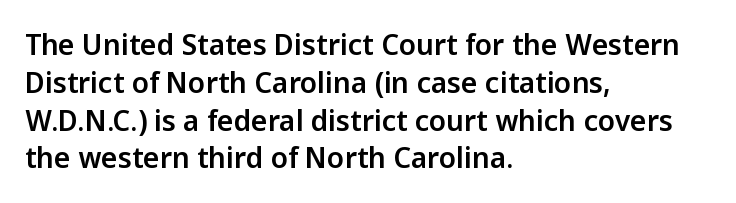
Q: Is the text italic (slanted)? A: No, it is upright.
Q: Is the typeface a serif or a sans-serif typeface? A: Sans-serif.
Q: Is the text underlined? A: No.
Q: How is the paragraph aligned? A: Left-aligned.
Q: Is the spacing between letters normal or unusually wide? A: Normal.
Q: Is the spacing between lines tight, normal or loose? A: Normal.
Q: Width (condensed, normal, or wide)? A: Normal.
Q: Stroke contrast? A: Low.
Q: x-height? A: Medium.
Q: Monospaced? A: No.
